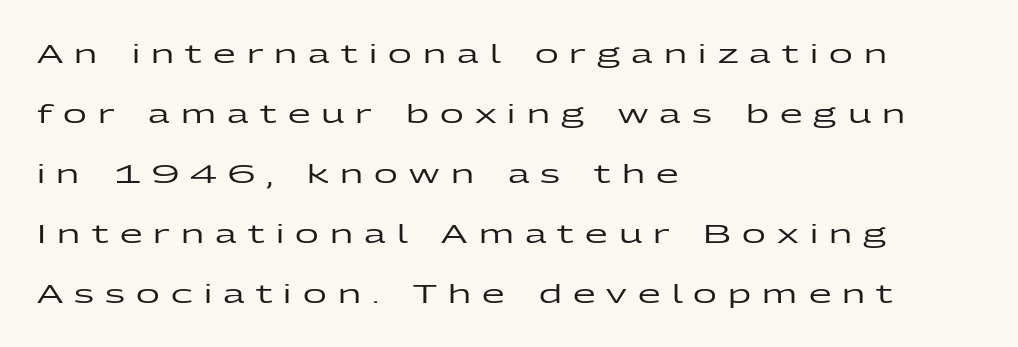
{"italic": "no", "underline": "no", "align": "left", "line_spacing": "loose", "line_spacing_ratio": 2.31, "letter_spacing": "wide", "letter_spacing_em": 0.43, "glyph_px": 26}
